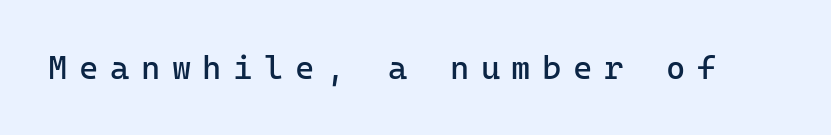
Q: Is the text bold? A: No.
Q: Is the text italic (slanted)? A: No, it is upright.
Q: Is the typeface a serif or a sans-serif typeface? A: Sans-serif.
Q: Is the text underlined? A: No.
Q: Is the spacing between letters normal or unusually wide? A: Unusually wide.
Q: Width (condensed, normal, or wide)? A: Normal.
Q: Stroke contrast? A: Low.
Q: x-height? A: Medium.
Q: Monospaced? A: Yes.
